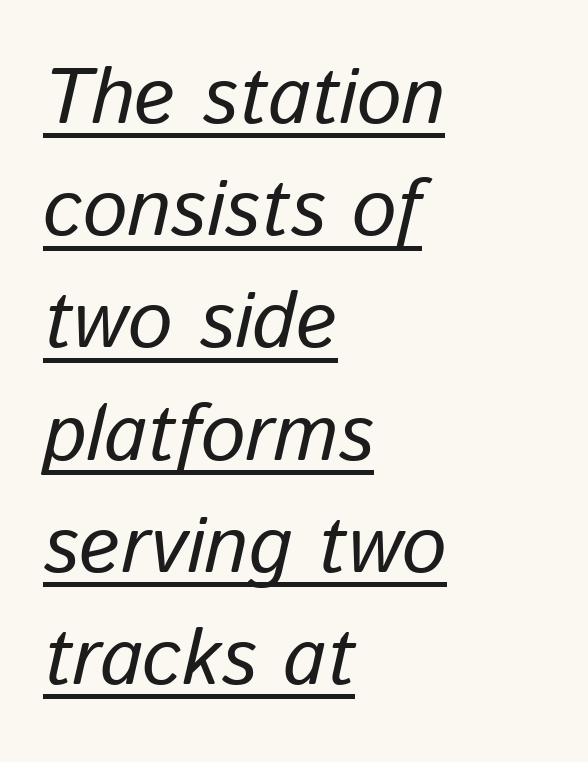
Q: Is the text italic (slanted)? A: Yes, it leans right by about 13 degrees.
Q: Is the text underlined? A: Yes.
Q: How is the paragraph aligned? A: Left-aligned.
Q: Is the spacing between letters normal or unusually wide? A: Normal.
Q: Is the spacing between lines tight, normal or loose? A: Normal.
Q: Width (condensed, normal, or wide)? A: Normal.
Q: Stroke contrast? A: Low.
Q: x-height? A: Medium.
Q: Monospaced? A: No.
